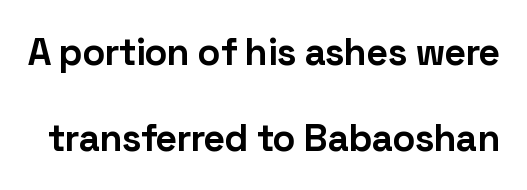
The image shows 38 px bold sans-serif type, upright; set loose line spacing (2.26x), normal letter spacing, not underlined; low stroke contrast and a medium x-height.
